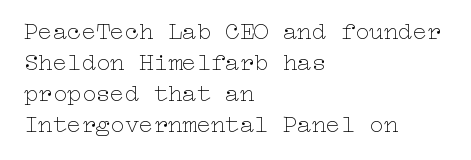
Q: Is the text bold? A: No.
Q: Is the text italic (slanted)? A: No, it is upright.
Q: Is the text underlined? A: No.
Q: How is the paragraph aligned? A: Left-aligned.
Q: Is the spacing between letters normal or unusually wide? A: Normal.
Q: Is the spacing between lines tight, normal or loose? A: Normal.
